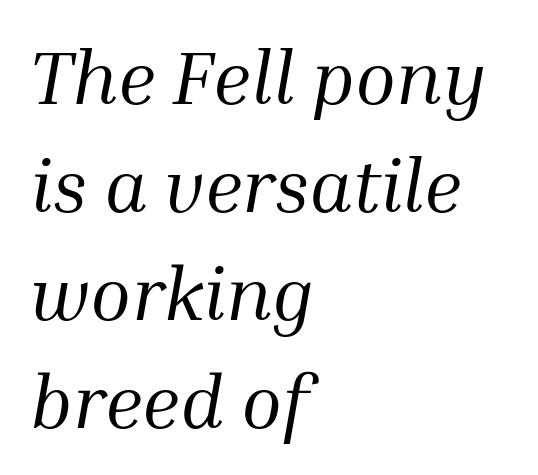
{"serif": "yes", "italic": "yes", "lean": "right", "slant_degrees": 10, "bold": "no", "weight": "regular", "width": "normal", "stroke_contrast": "medium", "x_height": "medium", "monospaced": "no", "underline": "no", "align": "left", "line_spacing": "normal", "line_spacing_ratio": 1.44, "letter_spacing": "normal", "letter_spacing_em": 0.0, "glyph_px": 75}
